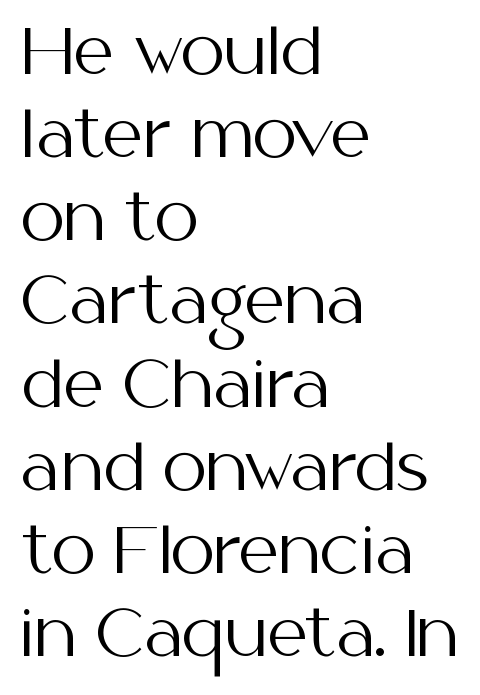
{"serif": "no", "italic": "no", "bold": "no", "weight": "regular", "width": "normal", "stroke_contrast": "medium", "x_height": "medium", "monospaced": "no", "underline": "no", "align": "left", "line_spacing": "normal", "line_spacing_ratio": 1.32, "letter_spacing": "normal", "letter_spacing_em": 0.0, "glyph_px": 63}
